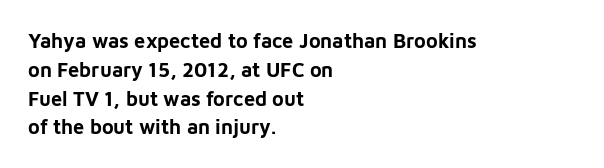
Line starts are locked; line ends wander. Bold? Absolutely — the strokes are thick and heavy. Nobody touched the tracking dial on this one. Bare-footed words on every line. These lines sit exactly where default settings would place them.
